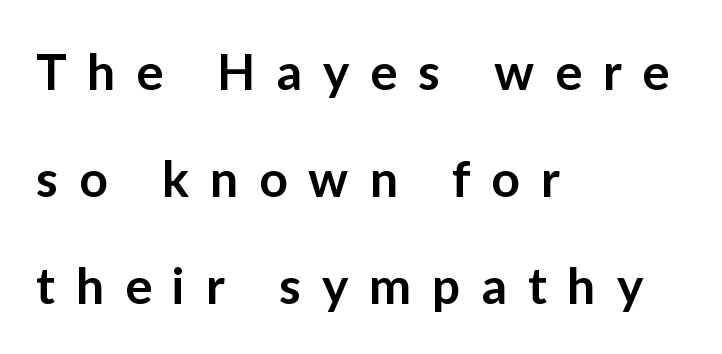
The image shows 50 px semibold sans-serif type, upright; set left-aligned, loose line spacing (2.14x), unusually wide letter spacing (+0.42 em), not underlined; low stroke contrast and a medium x-height.
